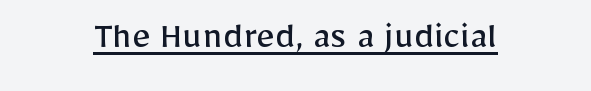
{"serif": "no", "italic": "no", "bold": "no", "weight": "regular", "width": "normal", "stroke_contrast": "low", "x_height": "medium", "monospaced": "no", "underline": "yes", "align": "center", "letter_spacing": "normal", "letter_spacing_em": 0.0, "glyph_px": 40}
